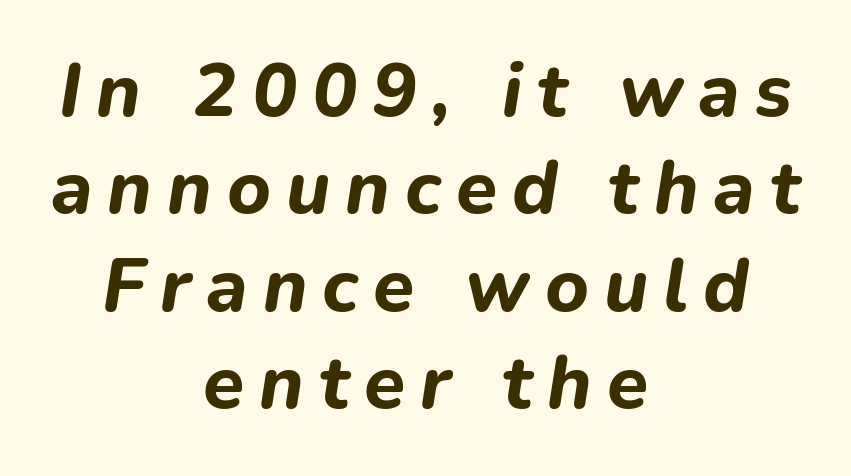
{"italic": "yes", "lean": "right", "slant_degrees": 9, "bold": "yes", "weight": "bold", "width": "normal", "stroke_contrast": "low", "x_height": "medium", "monospaced": "no", "underline": "no", "align": "center", "line_spacing": "normal", "line_spacing_ratio": 1.3, "letter_spacing": "wide", "letter_spacing_em": 0.2, "glyph_px": 75}
